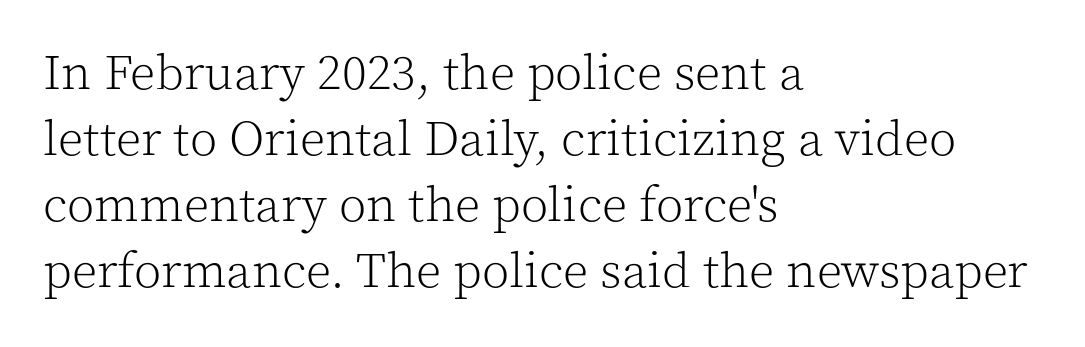
The image shows 50 px light serif type, upright; set left-aligned, normal line spacing (1.32x), normal letter spacing, not underlined; a medium x-height.
